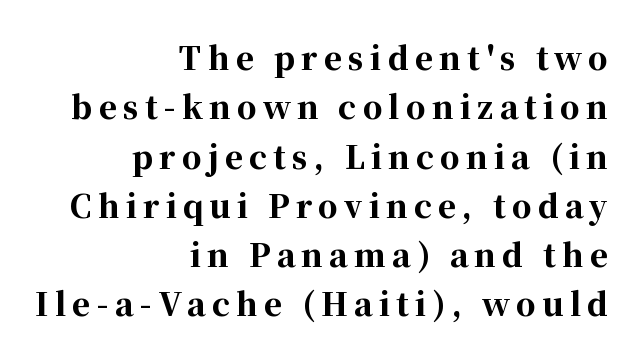
What stands out about the letter spacing? Its width — letters are far apart. Stroke thickness is high; the sample reads as a true bold. The rendering shows small feet on the letterforms — a serif design. Does the leading feel generous? No, just average. Line ends are locked; line starts wander.
